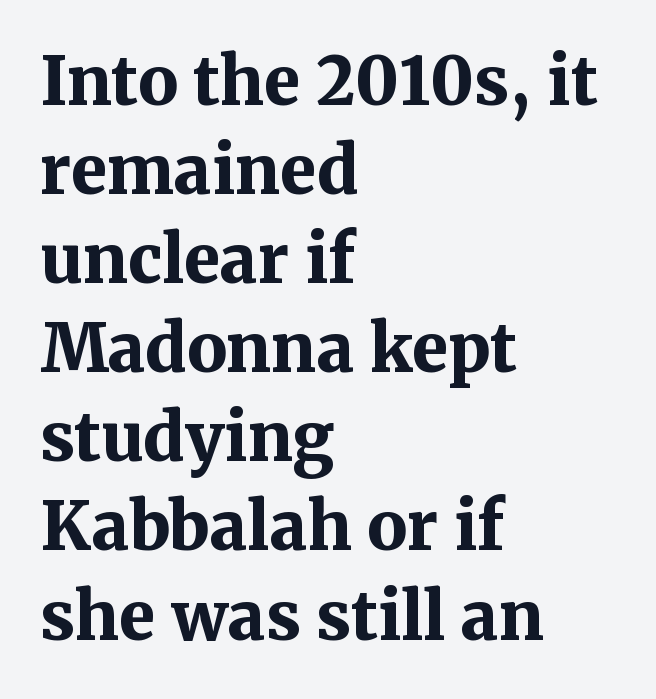
Q: Is the text bold? A: Yes.
Q: Is the text italic (slanted)? A: No, it is upright.
Q: Is the typeface a serif or a sans-serif typeface? A: Serif.
Q: Is the text underlined? A: No.
Q: How is the paragraph aligned? A: Left-aligned.
Q: Is the spacing between letters normal or unusually wide? A: Normal.
Q: Is the spacing between lines tight, normal or loose? A: Normal.
Q: Width (condensed, normal, or wide)? A: Normal.
Q: Stroke contrast? A: Medium.
Q: x-height? A: Medium.
Q: Monospaced? A: No.
